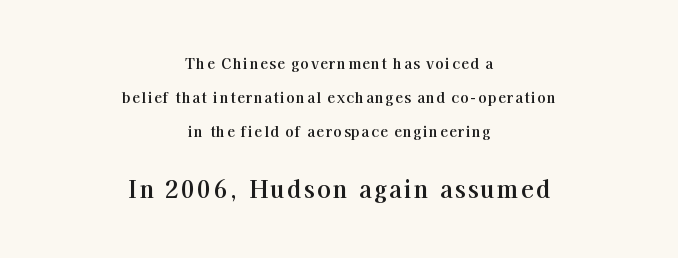
Q: Is the text italic (slanted)? A: No, it is upright.
Q: Is the text underlined? A: No.
Q: How is the paragraph aligned? A: Centered.
Q: Is the spacing between lines tight, normal or loose? A: Loose.
Q: Which block of text is set in a larger size, the first (top) or the second (bottom)? A: The second (bottom) one.
